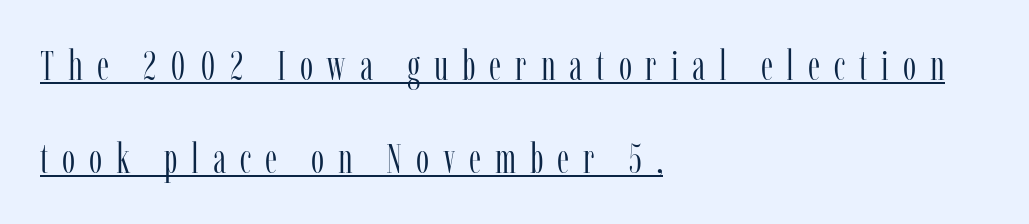
Q: Is the text bold? A: No.
Q: Is the text italic (slanted)? A: No, it is upright.
Q: Is the typeface a serif or a sans-serif typeface? A: Serif.
Q: Is the text underlined? A: Yes.
Q: How is the paragraph aligned? A: Left-aligned.
Q: Is the spacing between letters normal or unusually wide? A: Unusually wide.
Q: Is the spacing between lines tight, normal or loose? A: Loose.
Q: Width (condensed, normal, or wide)? A: Condensed.
Q: Stroke contrast? A: Low.
Q: x-height? A: Medium.
Q: Monospaced? A: No.
